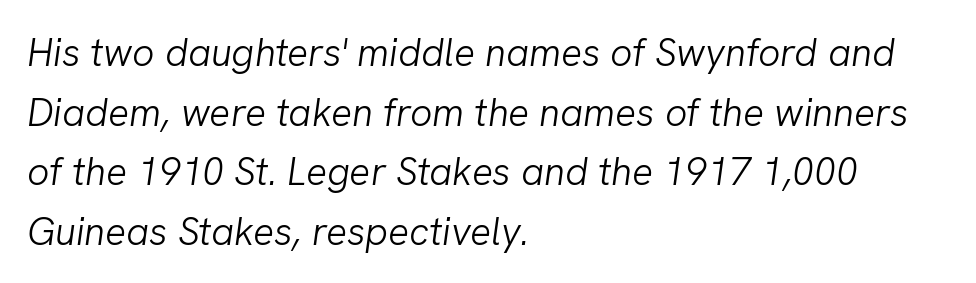
Q: Is the text bold? A: No.
Q: Is the text italic (slanted)? A: Yes, it leans right by about 8 degrees.
Q: Is the text underlined? A: No.
Q: How is the paragraph aligned? A: Left-aligned.
Q: Is the spacing between letters normal or unusually wide? A: Normal.
Q: Is the spacing between lines tight, normal or loose? A: Normal.
Q: Width (condensed, normal, or wide)? A: Normal.
Q: Stroke contrast? A: Low.
Q: x-height? A: Medium.
Q: Monospaced? A: No.
